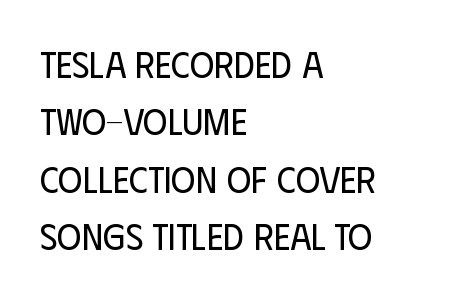
Italic? Not at all — the glyphs are vertical. A typesetter would call this zero additional tracking. Descenders are the only things crossing below the line. The designer left line spacing at the default.
